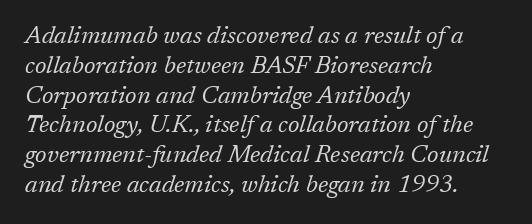
Q: Is the text bold? A: No.
Q: Is the text italic (slanted)? A: Yes, it leans right by about 17 degrees.
Q: Is the text underlined? A: No.
Q: How is the paragraph aligned? A: Left-aligned.
Q: Is the spacing between letters normal or unusually wide? A: Normal.
